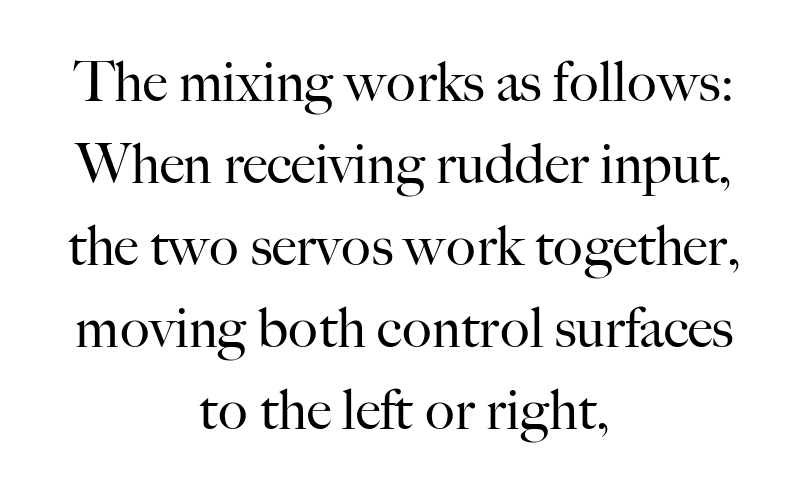
Q: Is the text bold? A: No.
Q: Is the text italic (slanted)? A: No, it is upright.
Q: Is the typeface a serif or a sans-serif typeface? A: Serif.
Q: Is the text underlined? A: No.
Q: How is the paragraph aligned? A: Centered.
Q: Is the spacing between letters normal or unusually wide? A: Normal.
Q: Is the spacing between lines tight, normal or loose? A: Normal.
Q: Width (condensed, normal, or wide)? A: Normal.
Q: Stroke contrast? A: High.
Q: x-height? A: Small.
Q: Monospaced? A: No.
